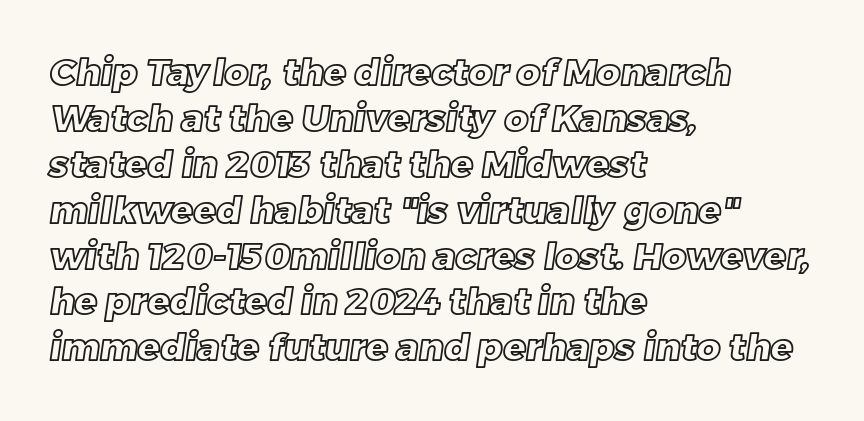
The image shows 37 px text type; set left-aligned, line spacing 1.24x, normal letter spacing, not underlined; a large x-height.
